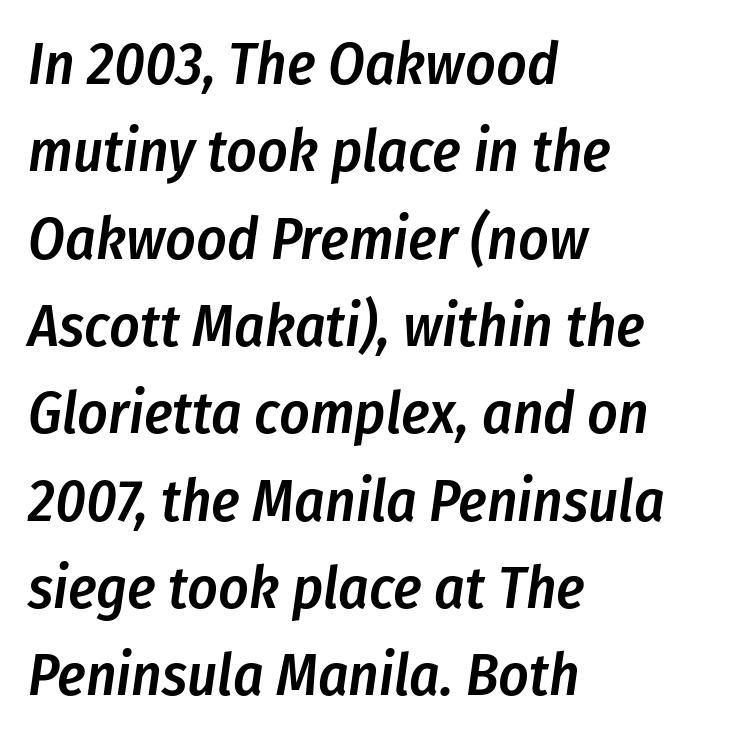
{"italic": "yes", "lean": "right", "slant_degrees": 8, "bold": "semi", "weight": "semibold", "width": "condensed", "stroke_contrast": "low", "x_height": "medium", "monospaced": "no", "underline": "no", "align": "left", "line_spacing": "normal", "line_spacing_ratio": 1.48, "letter_spacing": "normal", "letter_spacing_em": 0.0, "glyph_px": 59}
